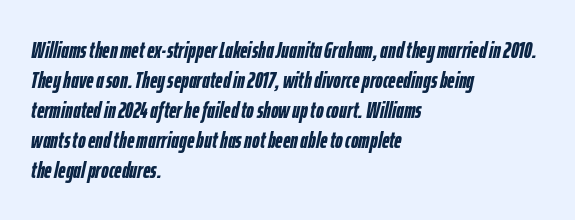
The image shows 23 px bold type, italic (leaning right); set left-aligned, normal line spacing (1.3x), normal letter spacing, not underlined.
